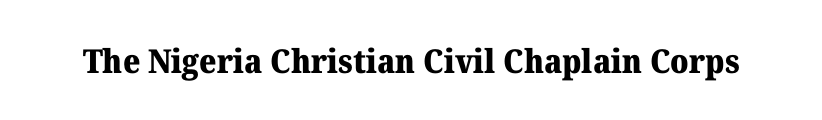
The image shows 33 px heavy serif type, upright; set normal letter spacing, not underlined; medium stroke contrast and a medium x-height.
